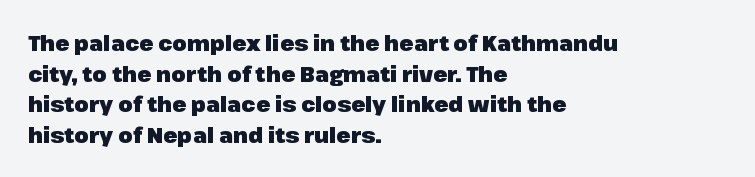
Glyph-to-glyph distance matches everyday printed text. If you drew a line through each stem, it would be perfectly vertical. Horizontal bands of white between lines are of average thickness. Type without underlining. The glyphs have the mass of a bold cut.
